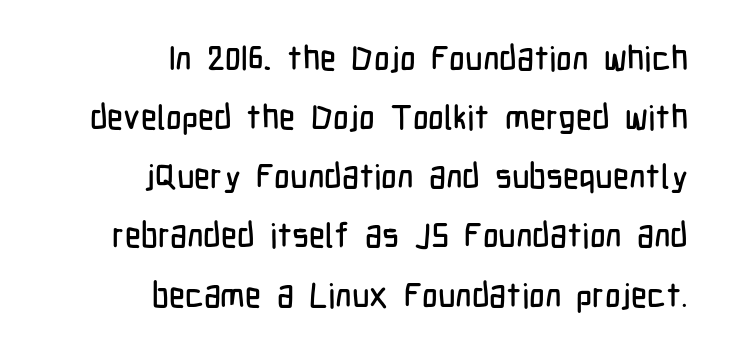
Q: Is the text italic (slanted)? A: No, it is upright.
Q: Is the typeface a serif or a sans-serif typeface? A: Sans-serif.
Q: Is the text underlined? A: No.
Q: How is the paragraph aligned? A: Right-aligned.
Q: Is the spacing between letters normal or unusually wide? A: Normal.
Q: Width (condensed, normal, or wide)? A: Condensed.
Q: Stroke contrast? A: Low.
Q: x-height? A: Medium.
Q: Monospaced? A: No.
